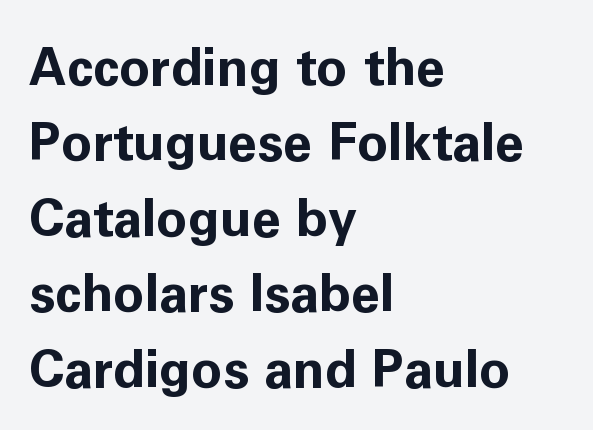
Q: Is the text bold? A: Yes.
Q: Is the text italic (slanted)? A: No, it is upright.
Q: Is the typeface a serif or a sans-serif typeface? A: Sans-serif.
Q: Is the text underlined? A: No.
Q: How is the paragraph aligned? A: Left-aligned.
Q: Is the spacing between letters normal or unusually wide? A: Normal.
Q: Is the spacing between lines tight, normal or loose? A: Normal.
Q: Width (condensed, normal, or wide)? A: Normal.
Q: Stroke contrast? A: Low.
Q: x-height? A: Medium.
Q: Monospaced? A: No.
